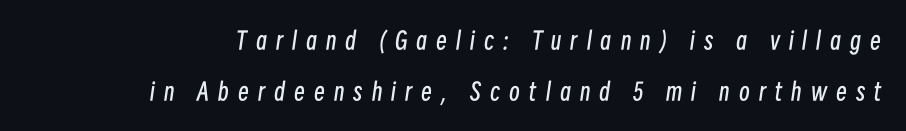
Leading: increased. Weight: not bold — regular or lighter. Each word looks stretched out because of the extra space between its letters. The specimen reads as italic at a glance. Descender tails drop into unmarked territory.
